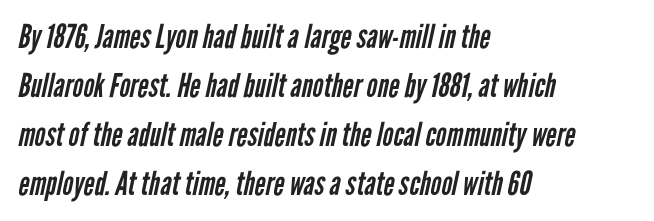
Q: Is the text bold? A: No.
Q: Is the typeface a serif or a sans-serif typeface? A: Sans-serif.
Q: Is the text underlined? A: No.
Q: How is the paragraph aligned? A: Left-aligned.
Q: Is the spacing between letters normal or unusually wide? A: Normal.
Q: Is the spacing between lines tight, normal or loose? A: Normal.
Q: Width (condensed, normal, or wide)? A: Condensed.
Q: Stroke contrast? A: Low.
Q: x-height? A: Medium.
Q: Monospaced? A: No.
